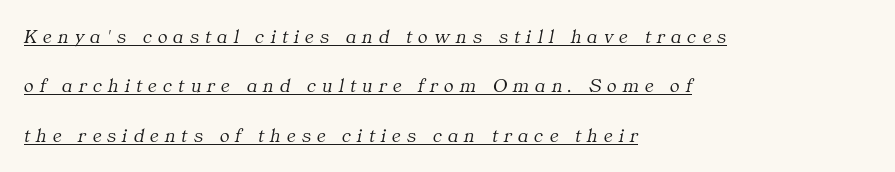
Q: Is the text bold? A: No.
Q: Is the text italic (slanted)? A: Yes, it leans right by about 11 degrees.
Q: Is the text underlined? A: Yes.
Q: How is the paragraph aligned? A: Left-aligned.
Q: Is the spacing between letters normal or unusually wide? A: Unusually wide.
Q: Is the spacing between lines tight, normal or loose? A: Loose.
